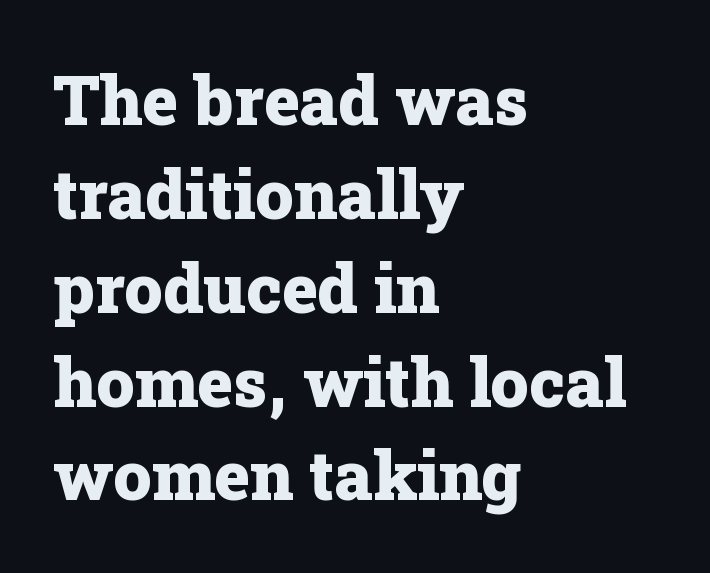
Q: Is the text bold? A: Yes.
Q: Is the text italic (slanted)? A: No, it is upright.
Q: Is the typeface a serif or a sans-serif typeface? A: Serif.
Q: Is the text underlined? A: No.
Q: How is the paragraph aligned? A: Left-aligned.
Q: Is the spacing between letters normal or unusually wide? A: Normal.
Q: Is the spacing between lines tight, normal or loose? A: Normal.
Q: Width (condensed, normal, or wide)? A: Normal.
Q: Stroke contrast? A: Low.
Q: x-height? A: Medium.
Q: Monospaced? A: No.
